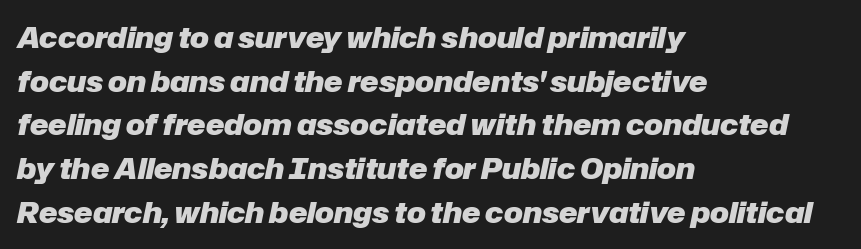
{"italic": "yes", "lean": "right", "slant_degrees": 12, "bold": "yes", "weight": "heavy", "width": "normal", "stroke_contrast": "low", "x_height": "medium", "monospaced": "no", "underline": "no", "align": "left", "line_spacing": "normal", "line_spacing_ratio": 1.56, "letter_spacing": "normal", "letter_spacing_em": 0.0, "glyph_px": 28}
